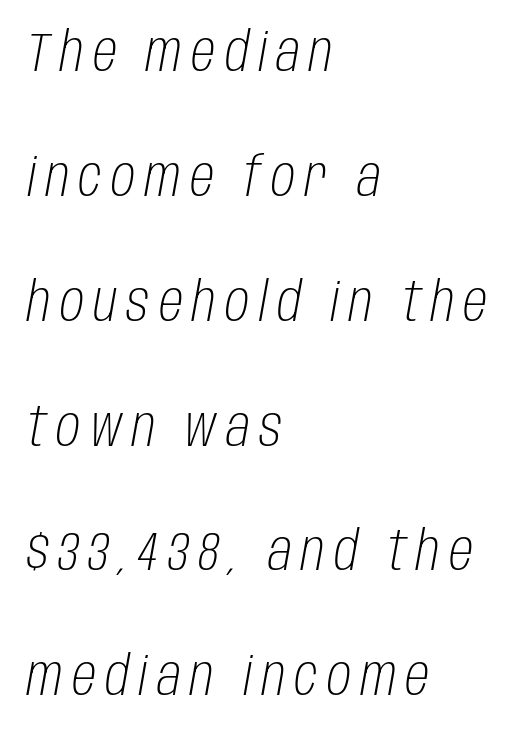
Q: Is the text bold? A: No.
Q: Is the text italic (slanted)? A: Yes, it leans right by about 10 degrees.
Q: Is the text underlined? A: No.
Q: How is the paragraph aligned? A: Left-aligned.
Q: Is the spacing between lines tight, normal or loose? A: Loose.
Q: Width (condensed, normal, or wide)? A: Condensed.
Q: Stroke contrast? A: Low.
Q: x-height? A: Large.
Q: Monospaced? A: No.
